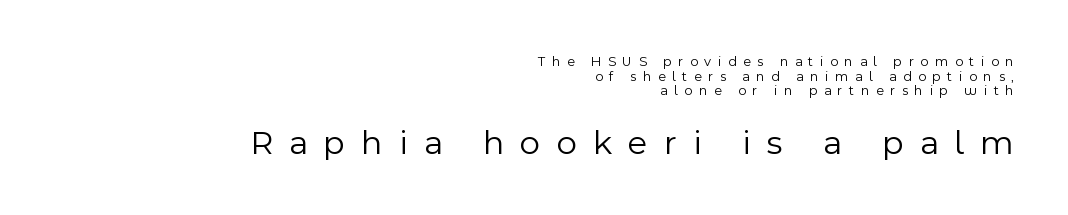
The image shows 35 px light sans-serif type, upright; set right-aligned, tight line spacing (1.04x), unusually wide letter spacing (+0.46 em), not underlined; the second (bottom) block is 2.5x larger; a medium x-height.
